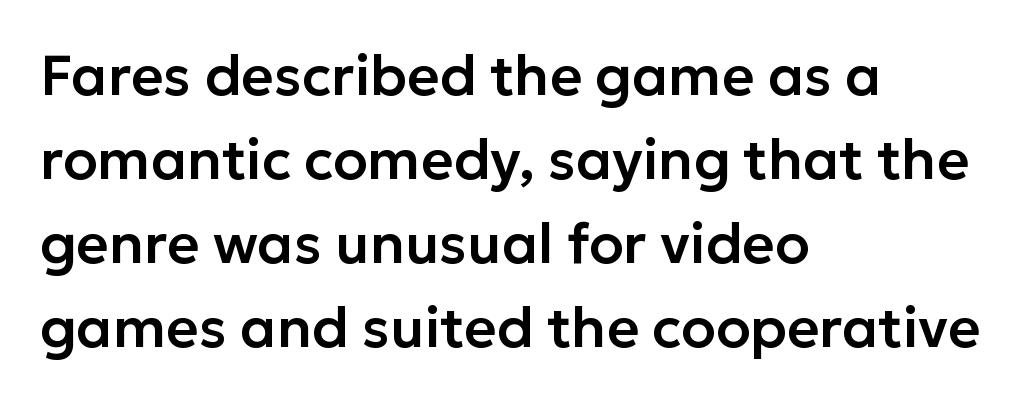
These lines keep a tight, regular rhythm from letter to letter. Unlike italic type, these characters show no tilt at all. Letters rest on an invisible, unmarked baseline. Letterform terminals end flat and unadorned throughout the passage. Summary of vertical rhythm: regular, with standard interline spacing. The face used here is proportionally spaced, like ordinary book or web type.
